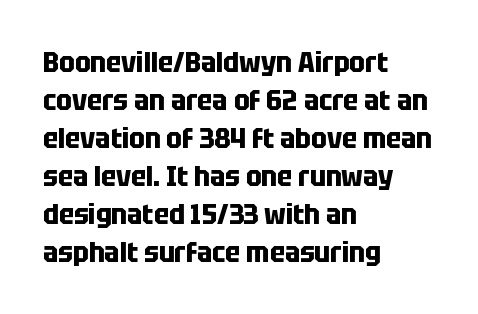
The image shows 29 px bold, condensed sans-serif type, upright; set left-aligned, normal line spacing (1.31x), normal letter spacing, not underlined; low stroke contrast and a large x-height.
